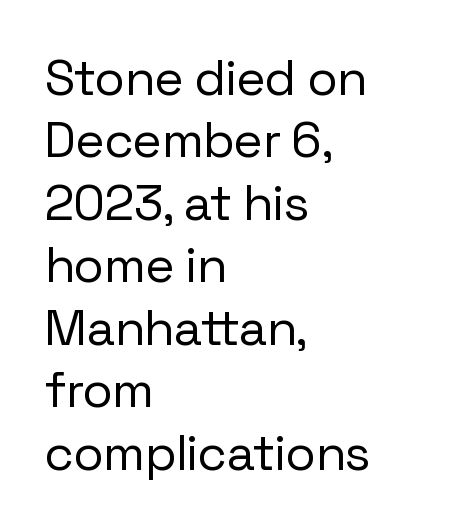
{"serif": "no", "italic": "no", "bold": "no", "weight": "regular", "width": "normal", "stroke_contrast": "low", "x_height": "medium", "monospaced": "no", "underline": "no", "align": "left", "line_spacing": "normal", "line_spacing_ratio": 1.25, "letter_spacing": "normal", "letter_spacing_em": 0.0, "glyph_px": 50}
